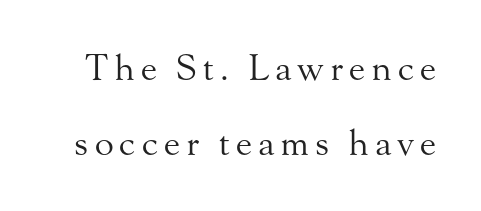
{"serif": "yes", "italic": "no", "bold": "no", "weight": "regular", "width": "normal", "stroke_contrast": "medium", "x_height": "small", "monospaced": "no", "underline": "no", "line_spacing": "loose", "line_spacing_ratio": 2.14, "glyph_px": 35}
